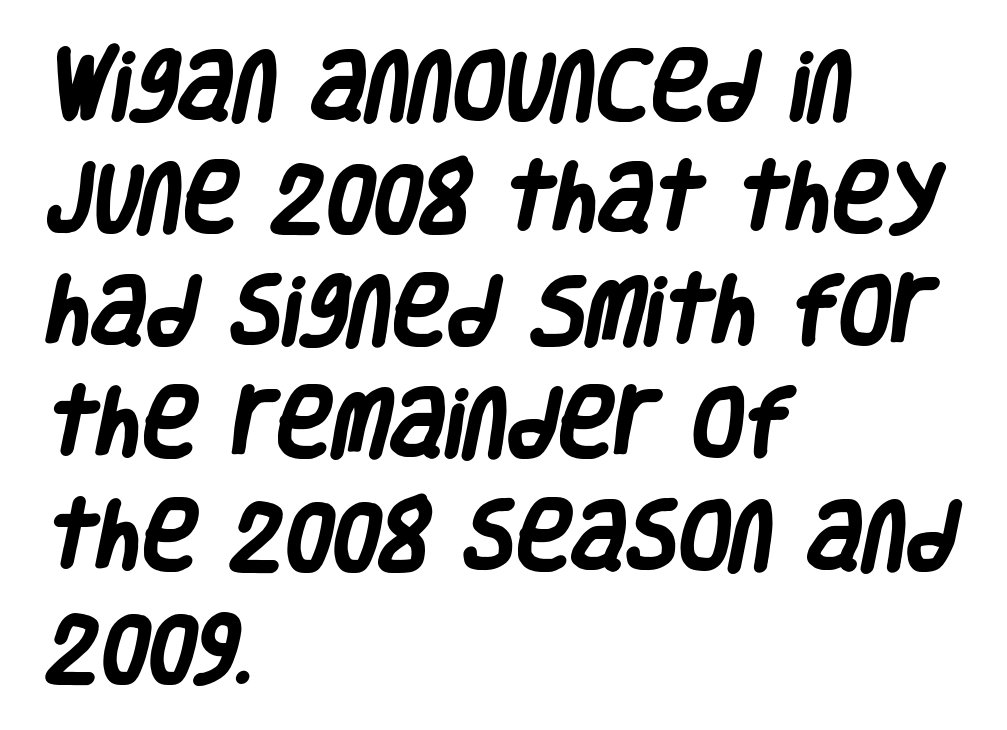
Q: Is the text bold? A: Yes.
Q: Is the typeface a serif or a sans-serif typeface? A: Sans-serif.
Q: Is the text underlined? A: No.
Q: How is the paragraph aligned? A: Left-aligned.
Q: Is the spacing between letters normal or unusually wide? A: Normal.
Q: Is the spacing between lines tight, normal or loose? A: Normal.
Q: Width (condensed, normal, or wide)? A: Condensed.
Q: Stroke contrast? A: Low.
Q: x-height? A: Large.
Q: Monospaced? A: No.
